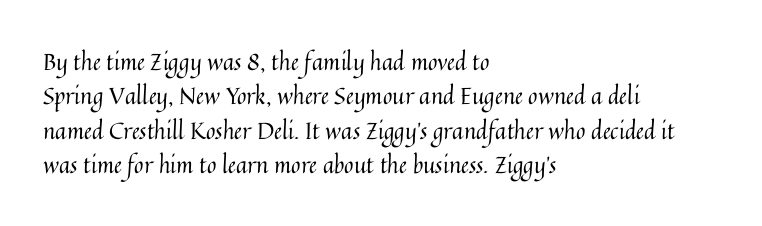
The image shows 23 px text type; set left-aligned, normal line spacing (1.5x), normal letter spacing, not underlined.
